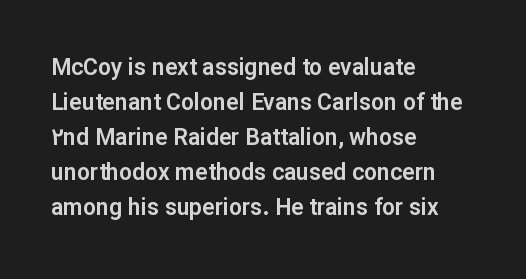
The image shows 23 px text type, upright; set left-aligned, normal line spacing (1.52x), normal letter spacing, not underlined.
